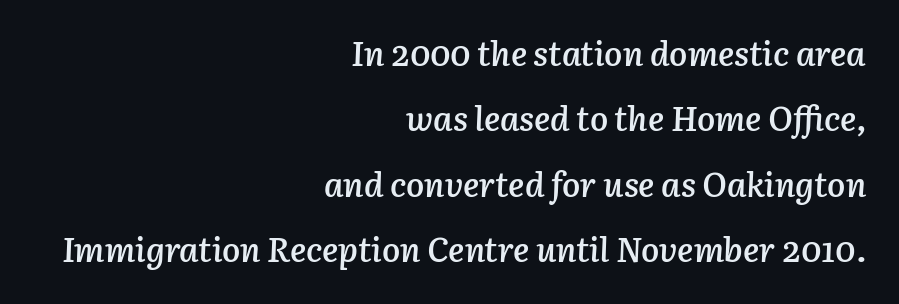
{"italic": "yes", "lean": "right", "slant_degrees": 3, "bold": "semi", "weight": "semibold", "width": "normal", "stroke_contrast": "low", "x_height": "medium", "monospaced": "no", "underline": "no", "align": "right", "line_spacing": "loose", "line_spacing_ratio": 1.92, "letter_spacing": "normal", "letter_spacing_em": 0.0, "glyph_px": 34}
